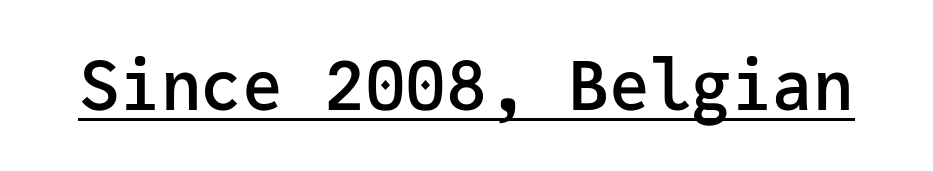
{"serif": "no", "italic": "no", "bold": "semi", "weight": "semibold", "width": "normal", "stroke_contrast": "low", "x_height": "medium", "monospaced": "yes", "underline": "yes", "letter_spacing": "normal", "letter_spacing_em": 0.0, "glyph_px": 68}
